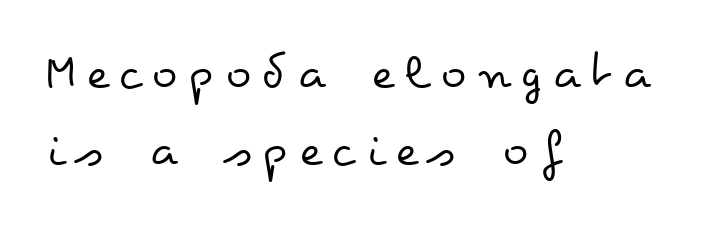
No letter is thick-stroked: the sample isn't bold. The type is letterspaced generously, with wide tracking. Characters remain perfectly vertical along every line. Only glyphs here, with clear space below each row. Leading matches the norm, producing a regular column.
